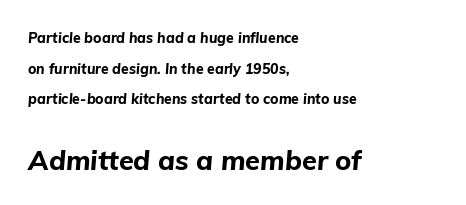
Q: Is the text bold? A: Yes.
Q: Is the text italic (slanted)? A: Yes, it leans right by about 5 degrees.
Q: Is the text underlined? A: No.
Q: How is the paragraph aligned? A: Left-aligned.
Q: Is the spacing between letters normal or unusually wide? A: Normal.
Q: Is the spacing between lines tight, normal or loose? A: Loose.
Q: Which block of text is set in a larger size, the first (top) or the second (bottom)? A: The second (bottom) one.
